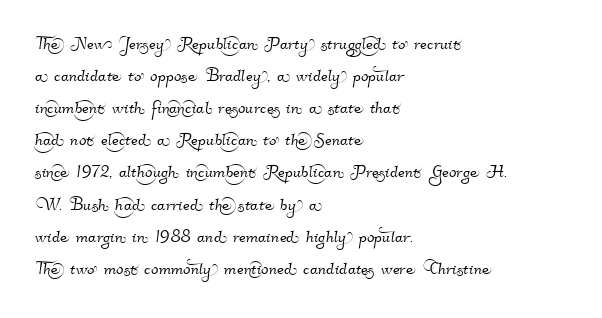
Q: Is the text underlined? A: No.
Q: How is the paragraph aligned? A: Left-aligned.
Q: Is the spacing between letters normal or unusually wide? A: Normal.
Q: Is the spacing between lines tight, normal or loose? A: Normal.
